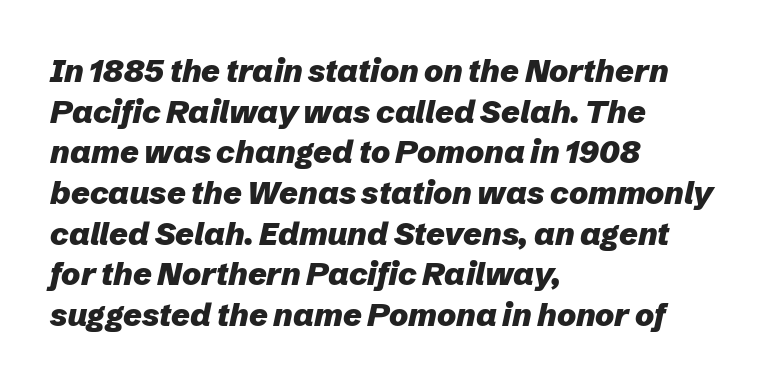
Rule under the text: the space is simply empty. Visually the block forms a straight wall on the left and a jagged coastline on the right. No extra tracking has been applied to these lines. Do the characters align in a grid? No, the font is proportional. The rendering uses a bold face; every stroke is thick and dark. The leading is moderate, giving the passage an even texture.
